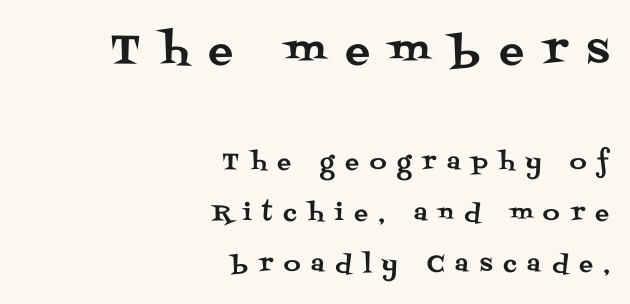
Q: Is the text italic (slanted)? A: No, it is upright.
Q: Is the typeface a serif or a sans-serif typeface? A: Serif.
Q: Is the text underlined? A: No.
Q: How is the paragraph aligned? A: Right-aligned.
Q: Is the spacing between letters normal or unusually wide? A: Unusually wide.
Q: Is the spacing between lines tight, normal or loose? A: Loose.
Q: Which block of text is set in a larger size, the first (top) or the second (bottom)? A: The first (top) one.
Q: Width (condensed, normal, or wide)? A: Normal.
Q: Stroke contrast? A: Medium.
Q: x-height? A: Large.
Q: Monospaced? A: No.
